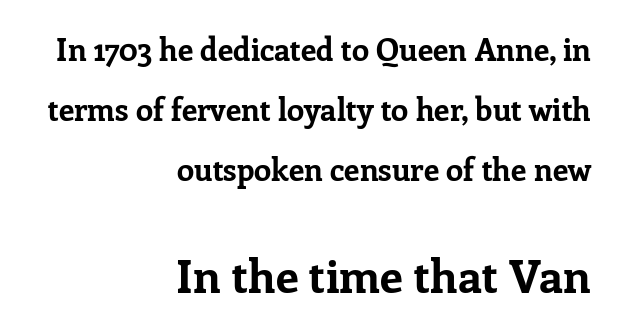
{"serif": "yes", "italic": "no", "bold": "yes", "weight": "bold", "width": "normal", "stroke_contrast": "low", "x_height": "medium", "monospaced": "no", "underline": "no", "align": "right", "line_spacing": "loose", "line_spacing_ratio": 1.93, "letter_spacing": "normal", "letter_spacing_em": 0.0, "larger_block": "second", "size_ratio": 1.48, "glyph_px": 46}
